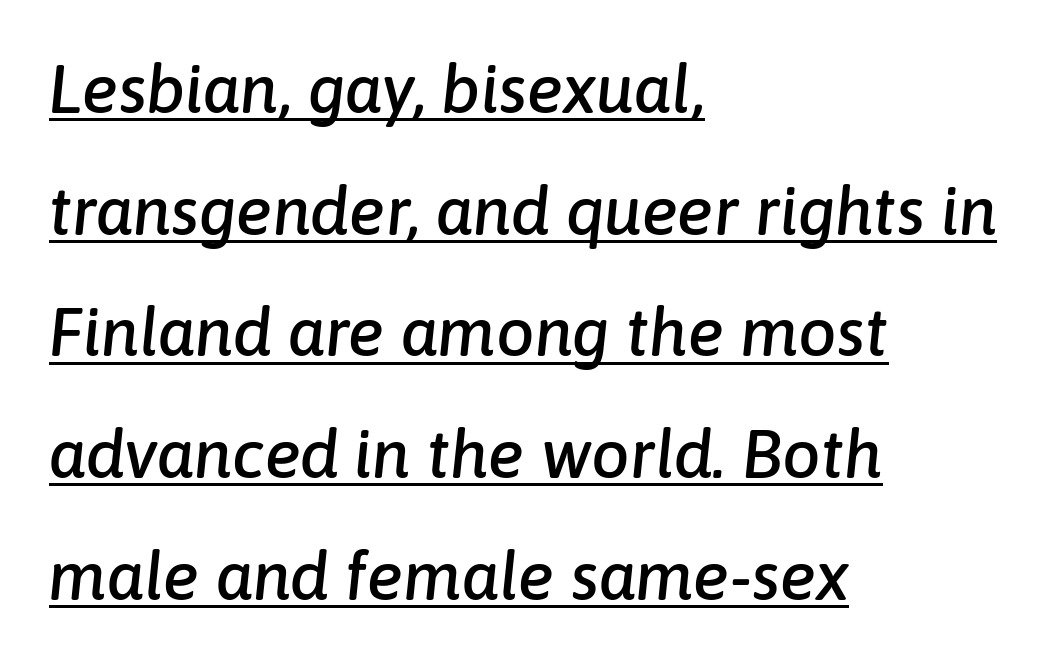
The words here are underlined. Looks like regular typesetting: each glyph gets only the width it needs. Where is the straight margin? On the left. Between one letter and the next there's only the usual sliver of space. Slant detected: the letters are inclined.
